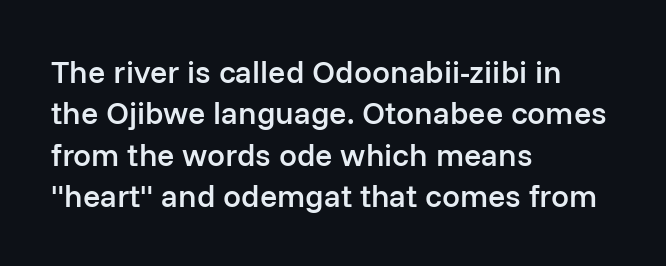
The image shows 32 px semibold sans-serif type, upright; set left-aligned, normal line spacing (1.29x), normal letter spacing, not underlined; low stroke contrast and a medium x-height.
